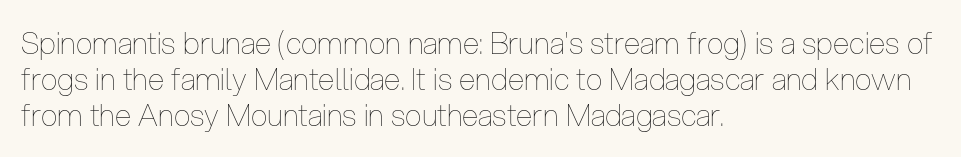
{"italic": "no", "bold": "no", "weight": "thin", "width": "condensed", "stroke_contrast": "low", "x_height": "medium", "monospaced": "no", "underline": "no", "align": "left", "line_spacing_ratio": 1.2, "letter_spacing": "normal", "letter_spacing_em": 0.0, "glyph_px": 30}
